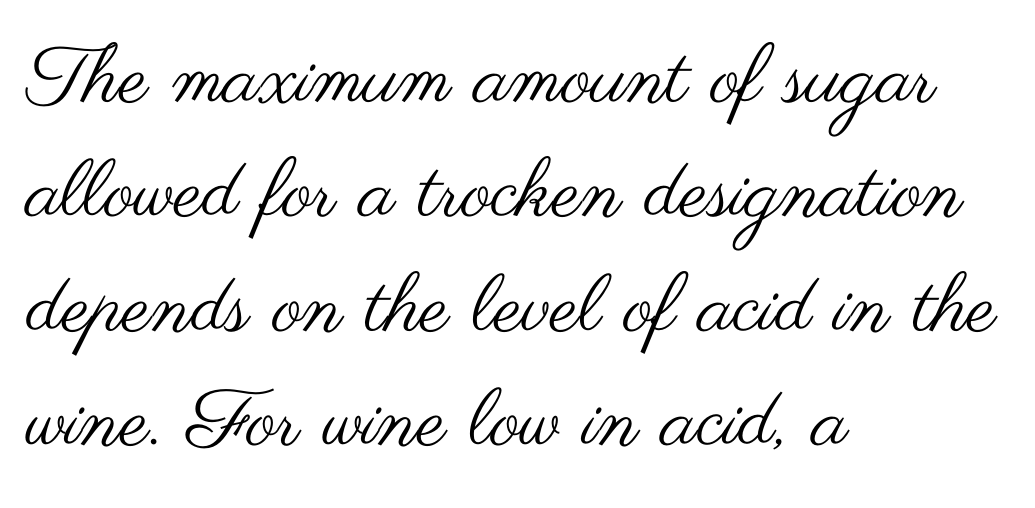
The image shows 80 px regular-weight, wide sans-serif type; set left-aligned, normal line spacing (1.43x), normal letter spacing, not underlined; medium stroke contrast and a small x-height.
